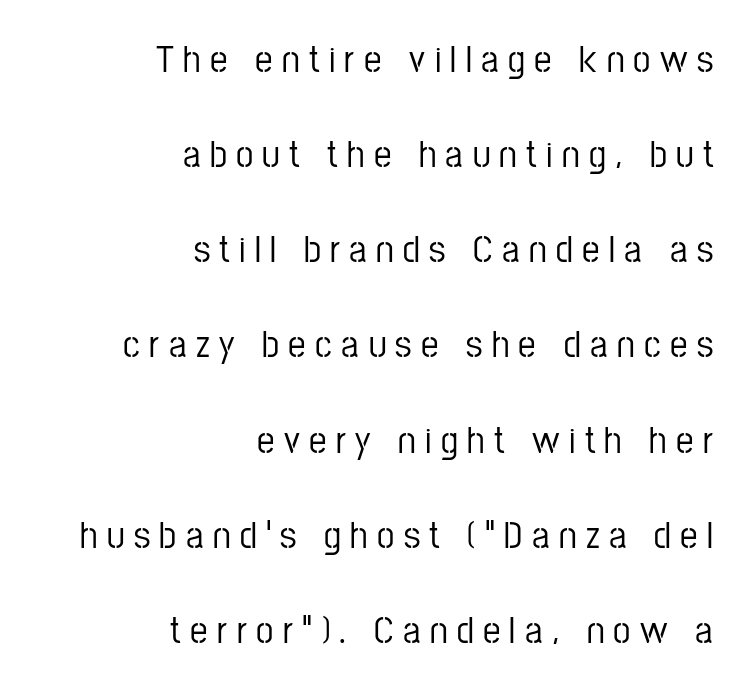
The image shows 39 px condensed sans-serif type, upright; set right-aligned, loose line spacing (2.44x), unusually wide letter spacing (+0.24 em), not underlined; low stroke contrast and a medium x-height.
